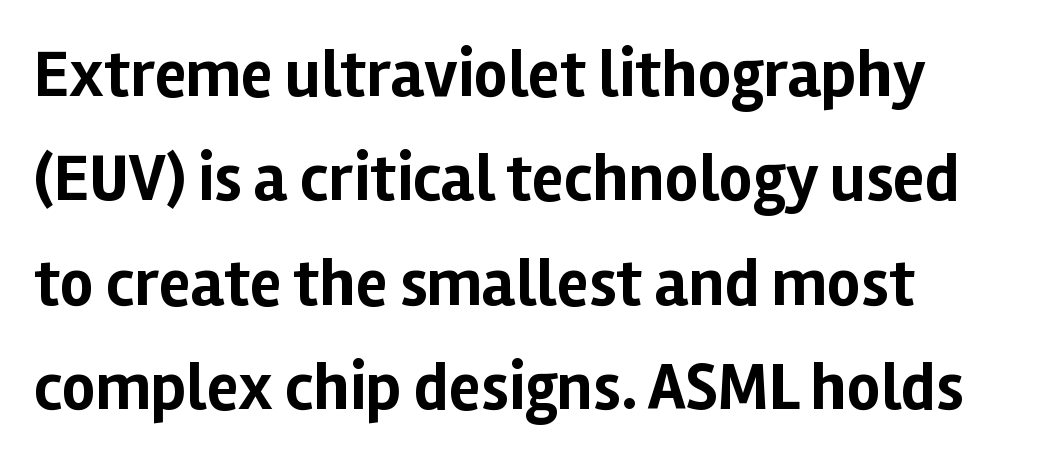
{"serif": "no", "italic": "no", "bold": "yes", "weight": "bold", "width": "normal", "stroke_contrast": "low", "x_height": "medium", "monospaced": "no", "underline": "no", "line_spacing": "normal", "line_spacing_ratio": 1.58, "letter_spacing": "normal", "letter_spacing_em": 0.0, "glyph_px": 66}
